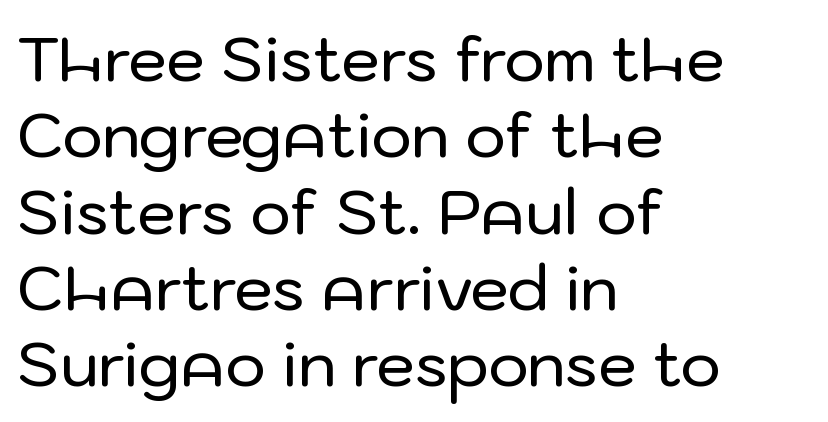
The image shows 62 px sans-serif type, upright; set left-aligned, line spacing 1.23x, normal letter spacing, not underlined; low stroke contrast and a medium x-height.
